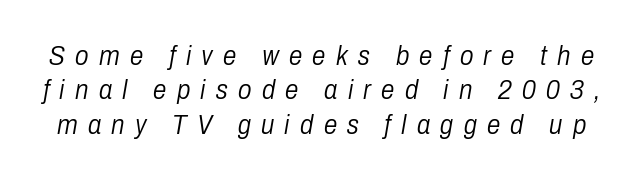
{"italic": "yes", "lean": "right", "slant_degrees": 10, "bold": "no", "underline": "no", "line_spacing": "normal", "line_spacing_ratio": 1.27, "letter_spacing": "wide", "letter_spacing_em": 0.38, "glyph_px": 27}
